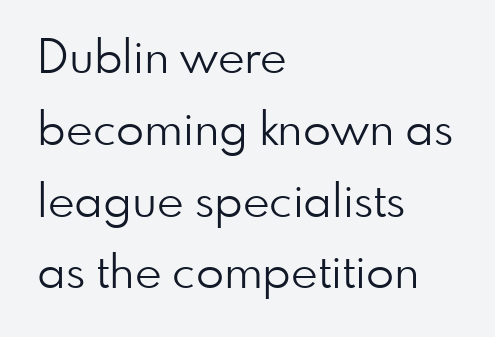
Q: Is the text bold? A: No.
Q: Is the text italic (slanted)? A: No, it is upright.
Q: Is the typeface a serif or a sans-serif typeface? A: Sans-serif.
Q: Is the text underlined? A: No.
Q: How is the paragraph aligned? A: Left-aligned.
Q: Is the spacing between letters normal or unusually wide? A: Normal.
Q: Is the spacing between lines tight, normal or loose? A: Normal.
Q: Width (condensed, normal, or wide)? A: Normal.
Q: Stroke contrast? A: Low.
Q: x-height? A: Small.
Q: Monospaced? A: No.
